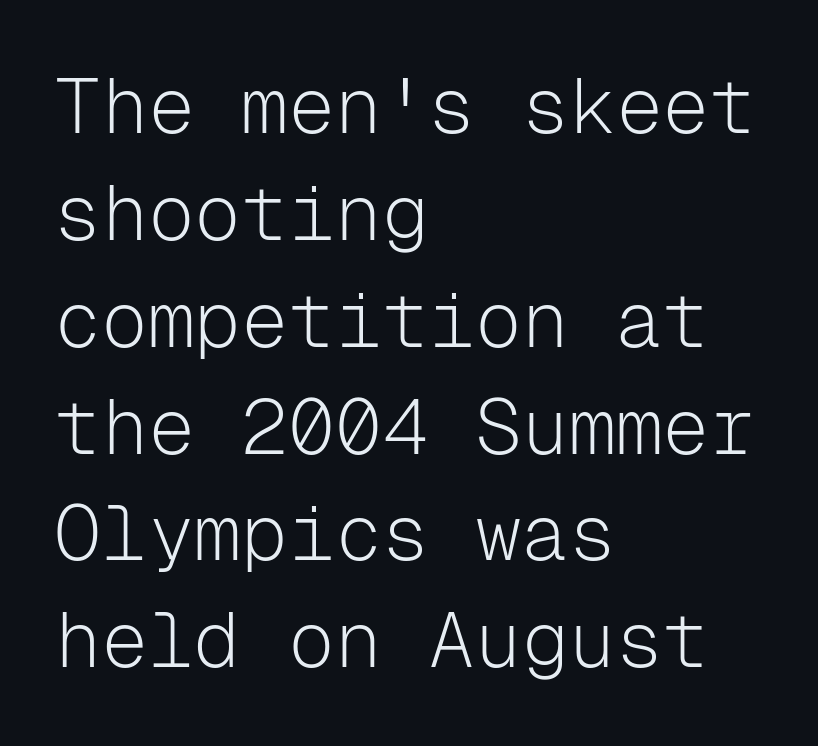
{"serif": "no", "italic": "no", "bold": "no", "weight": "light", "width": "normal", "stroke_contrast": "low", "x_height": "medium", "monospaced": "yes", "underline": "no", "align": "left", "line_spacing": "normal", "line_spacing_ratio": 1.37, "letter_spacing": "normal", "letter_spacing_em": 0.0, "glyph_px": 78}
